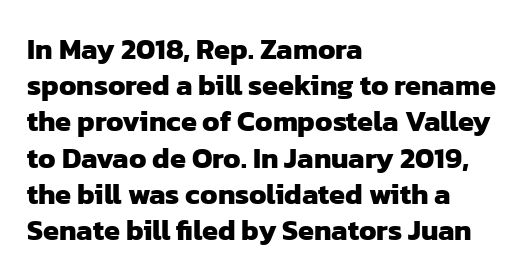
The image shows 29 px heavy sans-serif type; set left-aligned, normal line spacing (1.25x), normal letter spacing, not underlined; low stroke contrast and a medium x-height.
